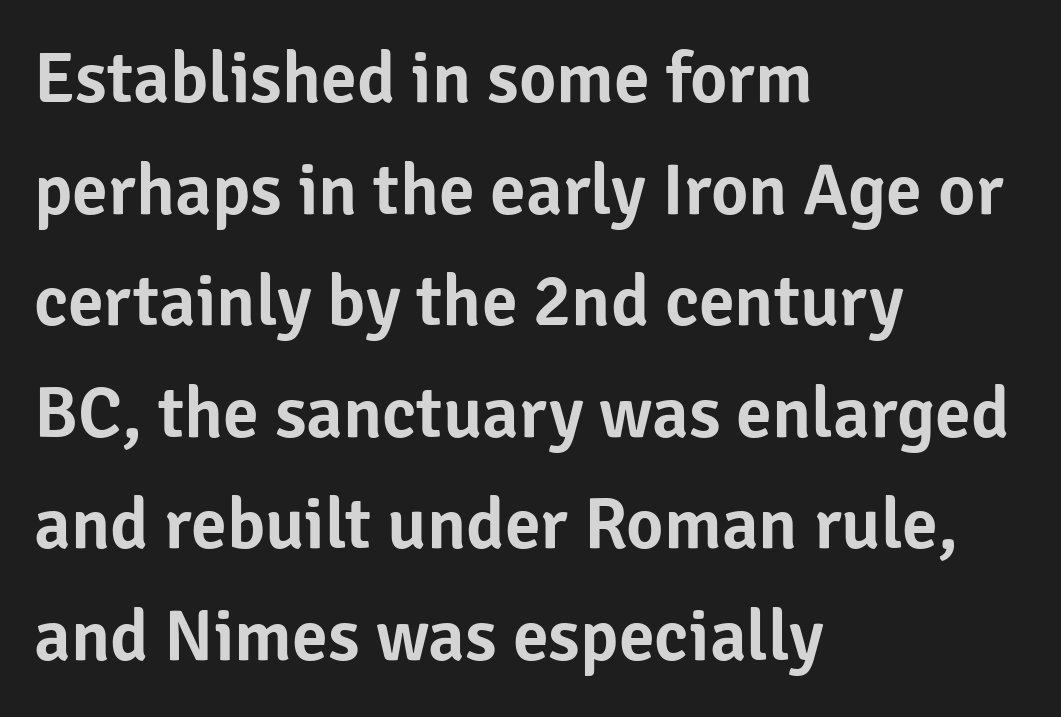
The image shows 72 px sans-serif type, upright; set left-aligned, normal line spacing (1.55x), normal letter spacing, not underlined; low stroke contrast and a medium x-height.
